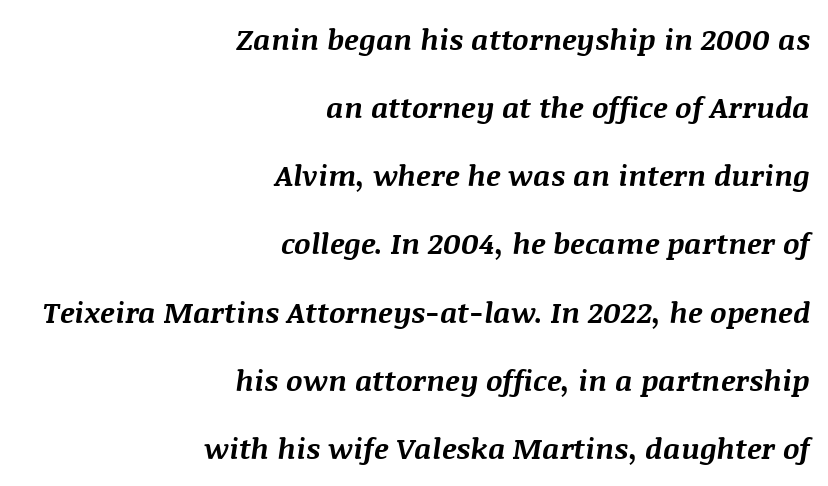
The image shows 29 px bold type, italic (leaning right); set right-aligned, loose line spacing (2.35x), normal letter spacing, not underlined; medium stroke contrast and a large x-height.
